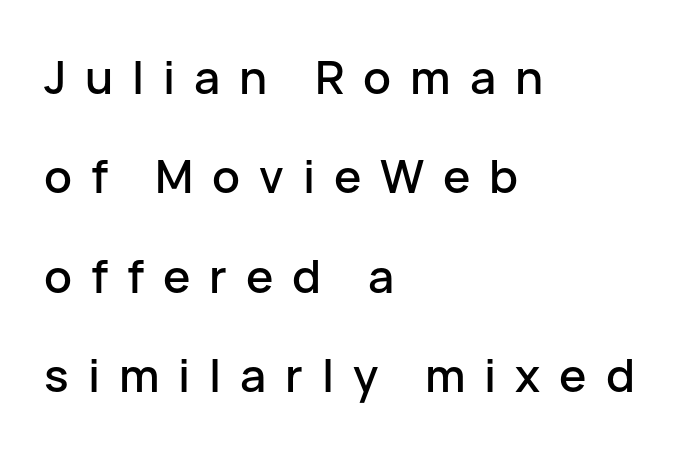
Typographically, this falls in the sans-serif category. Style check: upright. Line beginnings align vertically; line endings do not. Do the characters align in a grid? No, the font is proportional.
